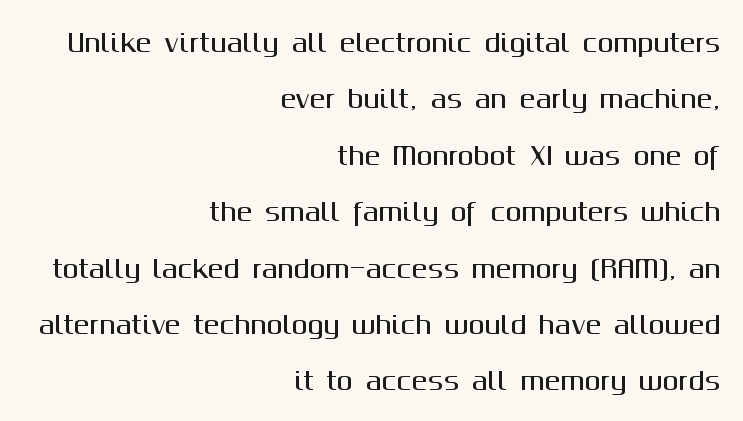
{"italic": "no", "underline": "no", "align": "right", "line_spacing": "loose", "line_spacing_ratio": 2.35, "letter_spacing": "normal", "letter_spacing_em": 0.0, "glyph_px": 24}
